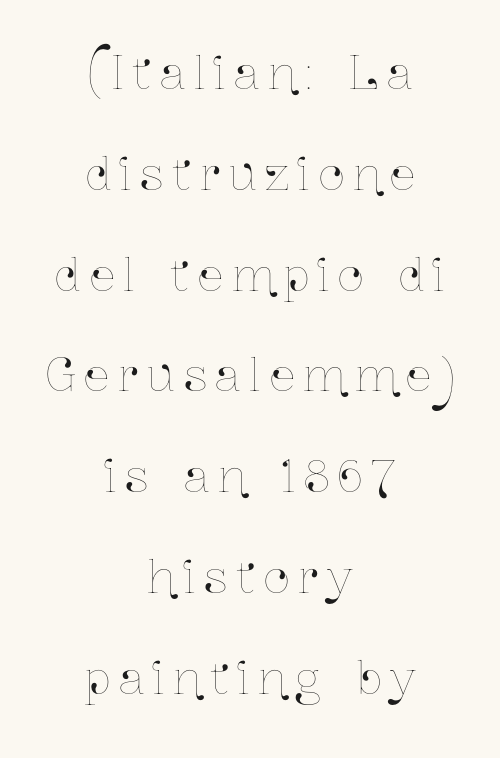
Casual observation: everything's sitting right in the middle. The face used here is rendered with a markedly widened letterfit. Lines of text with bare space underneath. A typesetter would call this proportional, since set widths differ per character.
